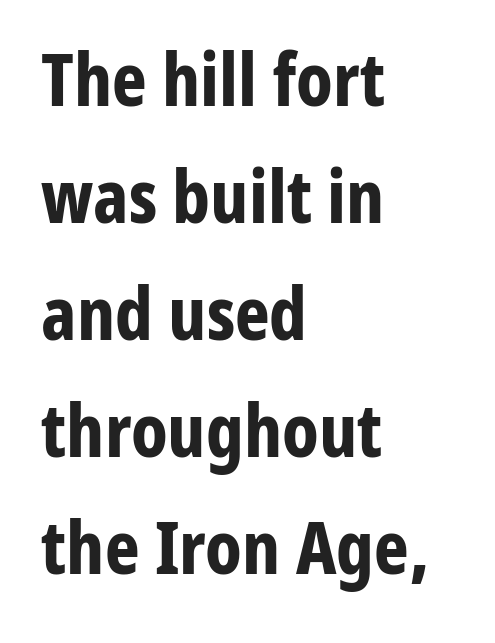
Q: Is the text bold? A: Yes.
Q: Is the text italic (slanted)? A: No, it is upright.
Q: Is the typeface a serif or a sans-serif typeface? A: Sans-serif.
Q: Is the text underlined? A: No.
Q: How is the paragraph aligned? A: Left-aligned.
Q: Is the spacing between letters normal or unusually wide? A: Normal.
Q: Is the spacing between lines tight, normal or loose? A: Normal.
Q: Width (condensed, normal, or wide)? A: Condensed.
Q: Stroke contrast? A: Low.
Q: x-height? A: Medium.
Q: Monospaced? A: No.
